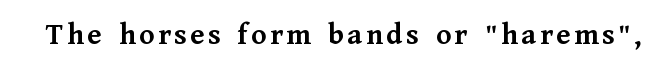
Heft: maximum for text — a bold. This sample uses an upright cut, with every glyph sitting square on the baseline. Proportional: the letters do not fall into vertical columns. Type without underlining. Observe the serifs anchoring each vertical stroke in this sample.
